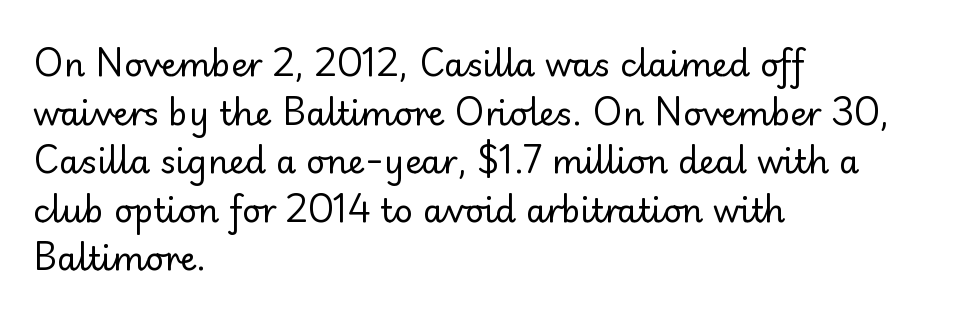
Q: Is the text bold? A: No.
Q: Is the text italic (slanted)? A: No, it is upright.
Q: Is the typeface a serif or a sans-serif typeface? A: Sans-serif.
Q: Is the text underlined? A: No.
Q: How is the paragraph aligned? A: Left-aligned.
Q: Is the spacing between letters normal or unusually wide? A: Normal.
Q: Is the spacing between lines tight, normal or loose? A: Normal.
Q: Width (condensed, normal, or wide)? A: Normal.
Q: Stroke contrast? A: Low.
Q: x-height? A: Small.
Q: Monospaced? A: No.
